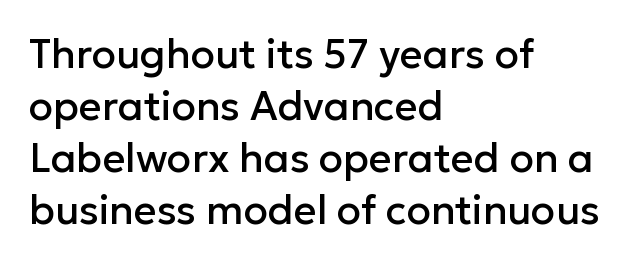
Q: Is the text italic (slanted)? A: No, it is upright.
Q: Is the typeface a serif or a sans-serif typeface? A: Sans-serif.
Q: Is the text underlined? A: No.
Q: How is the paragraph aligned? A: Left-aligned.
Q: Is the spacing between letters normal or unusually wide? A: Normal.
Q: Is the spacing between lines tight, normal or loose? A: Normal.
Q: Width (condensed, normal, or wide)? A: Normal.
Q: Stroke contrast? A: Low.
Q: x-height? A: Medium.
Q: Monospaced? A: No.
